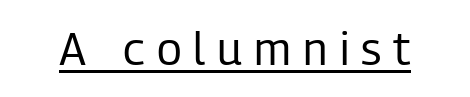
The image shows 45 px regular-weight, condensed sans-serif type, upright; set unusually wide letter spacing (+0.27 em), underlined; low stroke contrast and a medium x-height.
